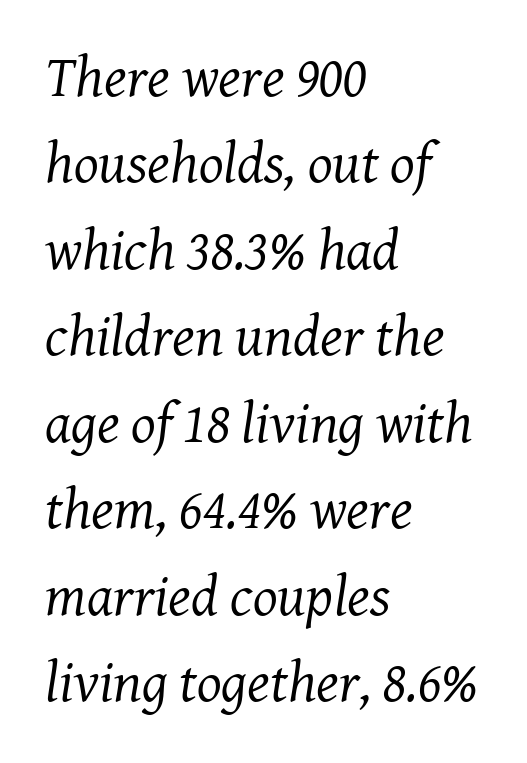
{"serif": "yes", "italic": "yes", "lean": "right", "slant_degrees": 8, "bold": "no", "weight": "regular", "width": "normal", "stroke_contrast": "medium", "x_height": "medium", "monospaced": "no", "underline": "no", "align": "left", "line_spacing": "normal", "line_spacing_ratio": 1.49, "letter_spacing": "normal", "letter_spacing_em": 0.0, "glyph_px": 58}
